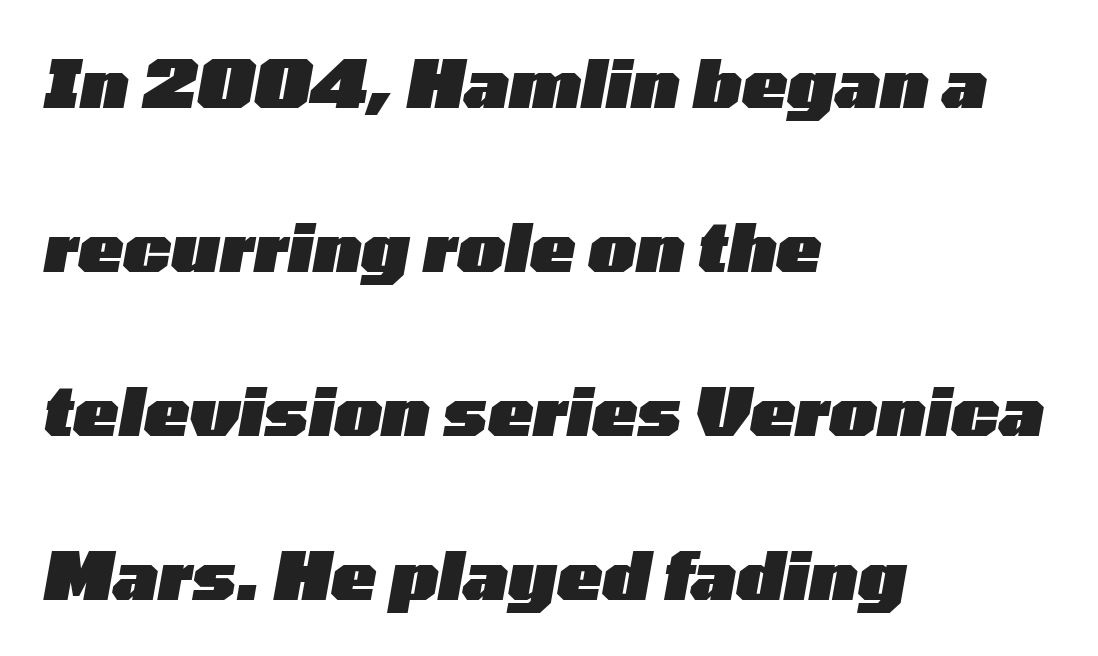
{"italic": "yes", "lean": "right", "slant_degrees": 10, "bold": "yes", "weight": "heavy", "width": "wide", "stroke_contrast": "low", "x_height": "medium", "monospaced": "no", "underline": "no", "align": "left", "line_spacing": "loose", "line_spacing_ratio": 2.45, "letter_spacing": "normal", "letter_spacing_em": 0.0, "glyph_px": 67}
